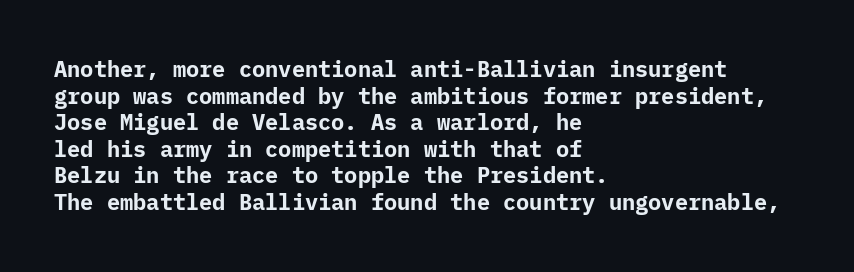
{"italic": "no", "bold": "yes", "underline": "no", "align": "left", "line_spacing_ratio": 1.21, "letter_spacing": "normal", "letter_spacing_em": 0.0, "glyph_px": 22}
